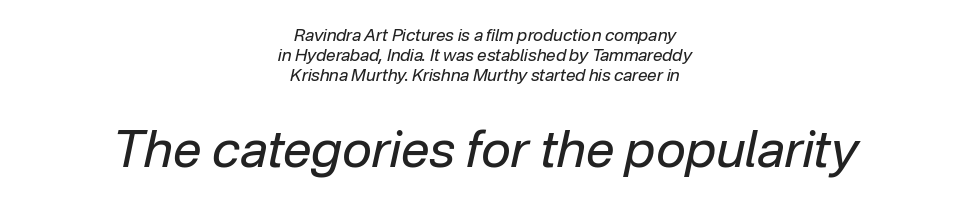
The image shows 51 px regular-weight type, italic (leaning right); set centered, line spacing 1.17x, normal letter spacing, not underlined; the second (bottom) block is 3.0x larger; low stroke contrast and a medium x-height.
